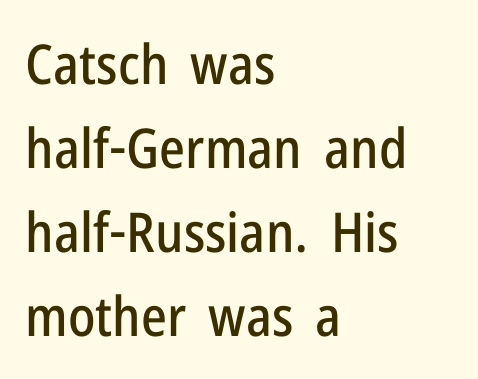
{"serif": "no", "italic": "no", "width": "condensed", "stroke_contrast": "low", "x_height": "medium", "monospaced": "no", "underline": "no", "align": "left", "line_spacing": "normal", "line_spacing_ratio": 1.53, "letter_spacing": "normal", "letter_spacing_em": 0.0, "glyph_px": 55}
